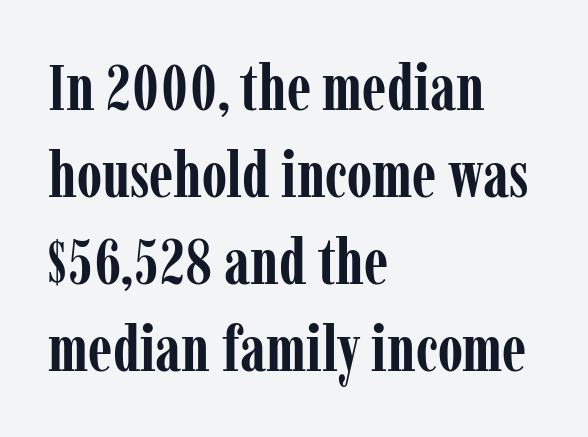
The image shows 65 px semibold, condensed serif type, upright; set left-aligned, normal line spacing (1.34x), normal letter spacing, not underlined; low stroke contrast and a medium x-height.
